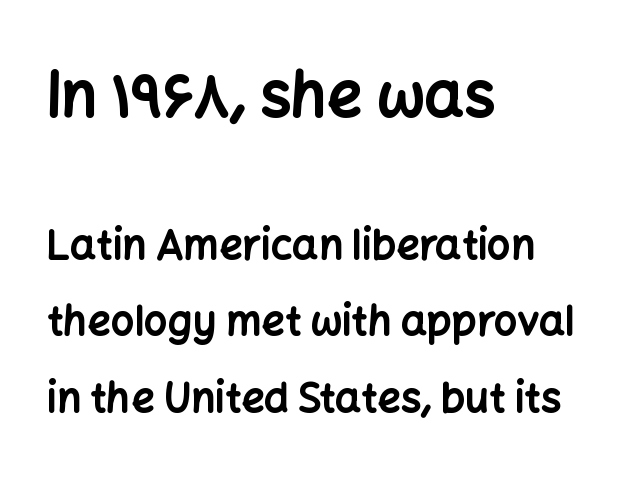
Q: Is the text bold? A: Yes.
Q: Is the text italic (slanted)? A: No, it is upright.
Q: Is the typeface a serif or a sans-serif typeface? A: Sans-serif.
Q: Is the text underlined? A: No.
Q: How is the paragraph aligned? A: Left-aligned.
Q: Is the spacing between letters normal or unusually wide? A: Normal.
Q: Which block of text is set in a larger size, the first (top) or the second (bottom)? A: The first (top) one.
Q: Width (condensed, normal, or wide)? A: Normal.
Q: Stroke contrast? A: Low.
Q: x-height? A: Medium.
Q: Monospaced? A: No.
